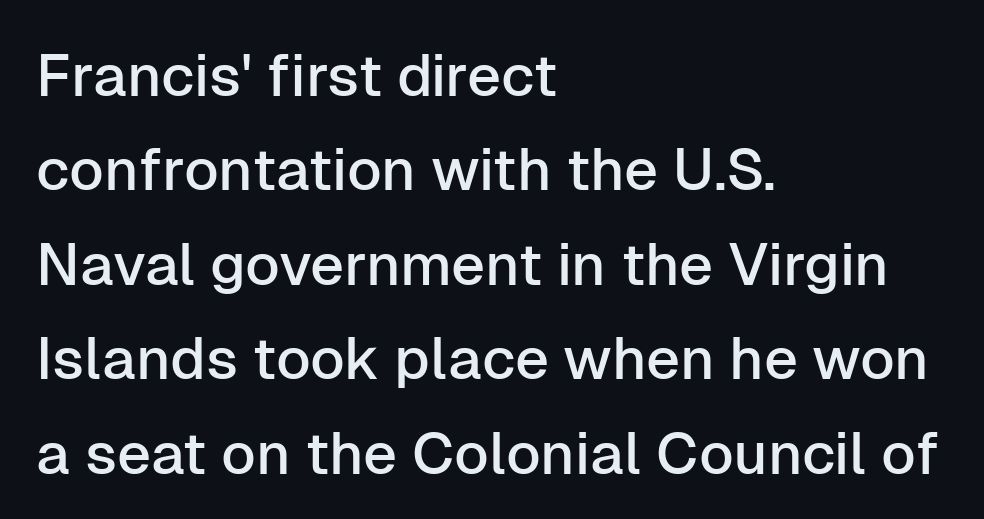
The image shows 59 px sans-serif type, upright; set left-aligned, normal line spacing (1.6x), normal letter spacing, not underlined; low stroke contrast and a medium x-height.
